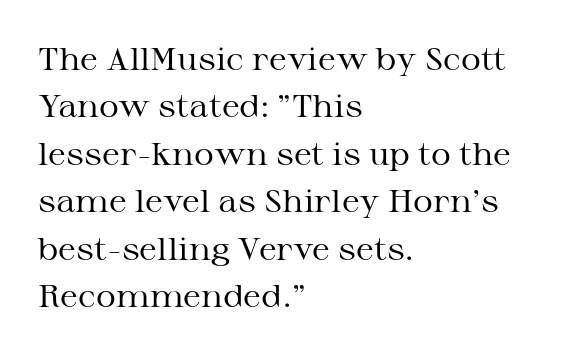
Q: Is the text bold? A: No.
Q: Is the text italic (slanted)? A: No, it is upright.
Q: Is the typeface a serif or a sans-serif typeface? A: Serif.
Q: Is the text underlined? A: No.
Q: How is the paragraph aligned? A: Left-aligned.
Q: Is the spacing between letters normal or unusually wide? A: Normal.
Q: Is the spacing between lines tight, normal or loose? A: Normal.
Q: Width (condensed, normal, or wide)? A: Wide.
Q: Stroke contrast? A: Medium.
Q: x-height? A: Medium.
Q: Monospaced? A: No.
